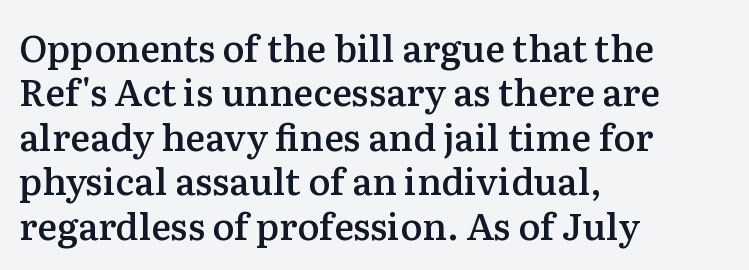
Q: Is the text bold? A: Semi-bold.
Q: Is the text italic (slanted)? A: No, it is upright.
Q: Is the typeface a serif or a sans-serif typeface? A: Serif.
Q: Is the text underlined? A: No.
Q: How is the paragraph aligned? A: Left-aligned.
Q: Is the spacing between letters normal or unusually wide? A: Normal.
Q: Width (condensed, normal, or wide)? A: Normal.
Q: Stroke contrast? A: Medium.
Q: x-height? A: Medium.
Q: Monospaced? A: No.
